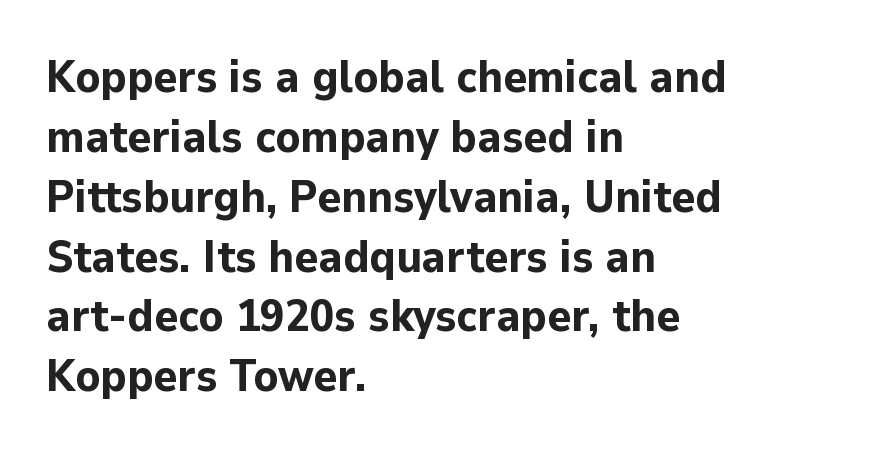
The image shows 45 px bold sans-serif type, upright; set left-aligned, normal line spacing (1.33x), normal letter spacing, not underlined; low stroke contrast and a medium x-height.
